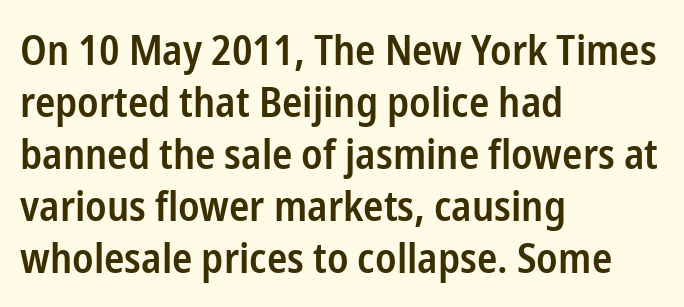
If you drew a line through each stem, it would be perfectly vertical. A bit beefed up — I'd call it semibold rather than bold. Lines of text with bare space underneath. Teacher's note: observe the even left margin — that is flush-left alignment.
